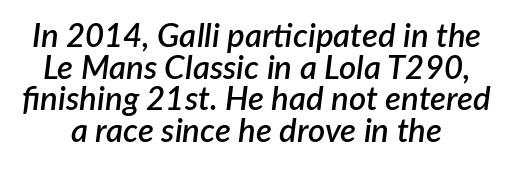
{"italic": "yes", "lean": "right", "slant_degrees": 7, "bold": "semi", "weight": "semibold", "width": "normal", "stroke_contrast": "low", "x_height": "medium", "monospaced": "no", "underline": "no", "line_spacing": "tight", "line_spacing_ratio": 0.96, "letter_spacing": "normal", "letter_spacing_em": 0.0, "glyph_px": 33}
